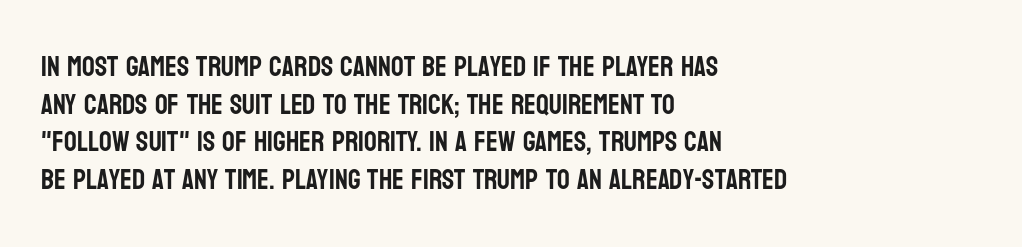
{"serif": "no", "italic": "no", "width": "condensed", "stroke_contrast": "low", "x_height": "large", "monospaced": "no", "underline": "no", "align": "left", "line_spacing": "normal", "line_spacing_ratio": 1.34, "letter_spacing": "normal", "letter_spacing_em": 0.0, "glyph_px": 28}
